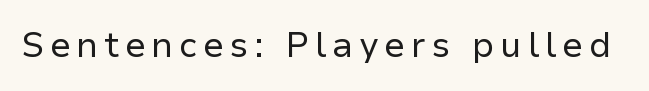
{"serif": "no", "italic": "no", "bold": "no", "weight": "regular", "width": "normal", "stroke_contrast": "low", "x_height": "medium", "monospaced": "no", "underline": "no", "glyph_px": 35}
